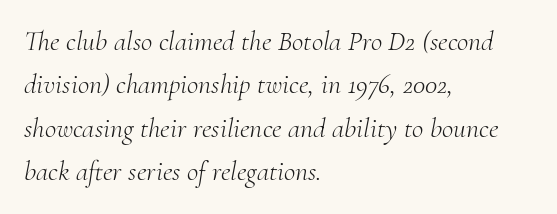
{"serif": "yes", "italic": "yes", "lean": "right", "slant_degrees": 10, "bold": "no", "weight": "light", "width": "normal", "stroke_contrast": "medium", "x_height": "small", "monospaced": "no", "underline": "no", "align": "left", "line_spacing": "normal", "line_spacing_ratio": 1.55, "letter_spacing": "normal", "letter_spacing_em": 0.0, "glyph_px": 28}
